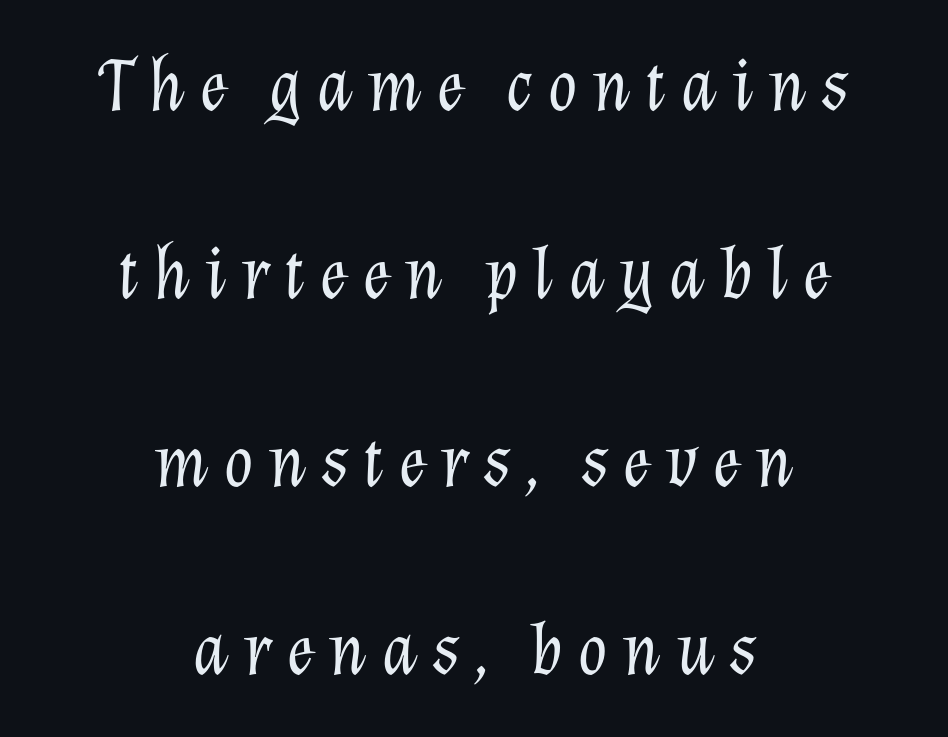
The image shows 77 px light type, italic (leaning right); set centered, loose line spacing (2.44x), not underlined; low stroke contrast and a medium x-height.
